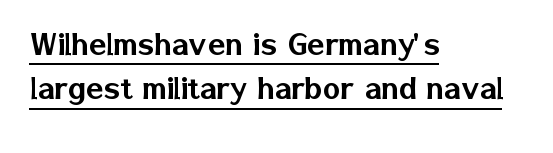
Q: Is the text italic (slanted)? A: No, it is upright.
Q: Is the typeface a serif or a sans-serif typeface? A: Sans-serif.
Q: Is the text underlined? A: Yes.
Q: How is the paragraph aligned? A: Left-aligned.
Q: Is the spacing between letters normal or unusually wide? A: Normal.
Q: Width (condensed, normal, or wide)? A: Normal.
Q: Stroke contrast? A: Low.
Q: x-height? A: Medium.
Q: Monospaced? A: No.
